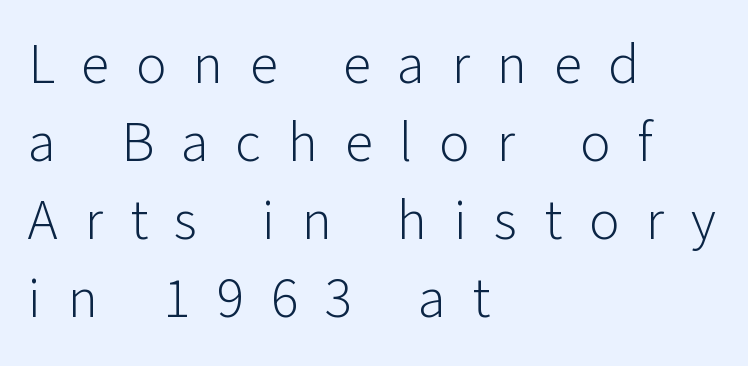
The image shows 57 px light sans-serif type, upright; set left-aligned, normal line spacing (1.37x), unusually wide letter spacing (+0.47 em), not underlined; low stroke contrast and a medium x-height.
